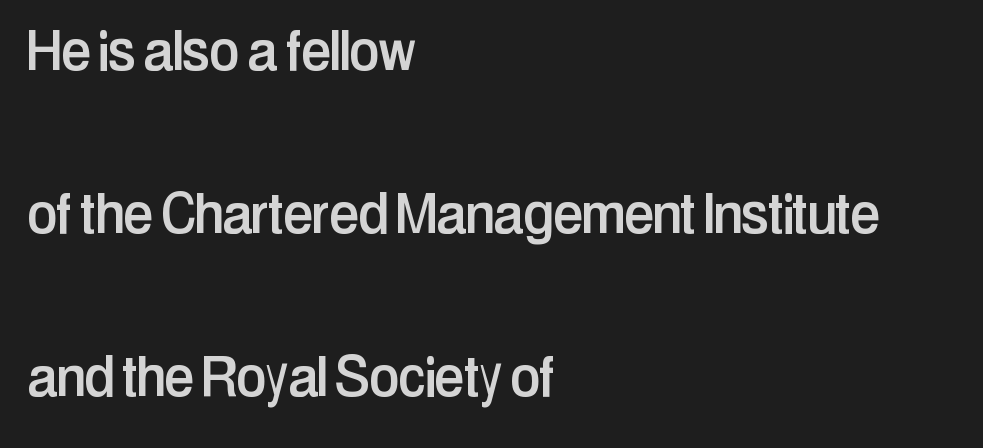
The image shows 68 px condensed sans-serif type, upright; set left-aligned, loose line spacing (2.4x), normal letter spacing, not underlined; low stroke contrast and a medium x-height.
